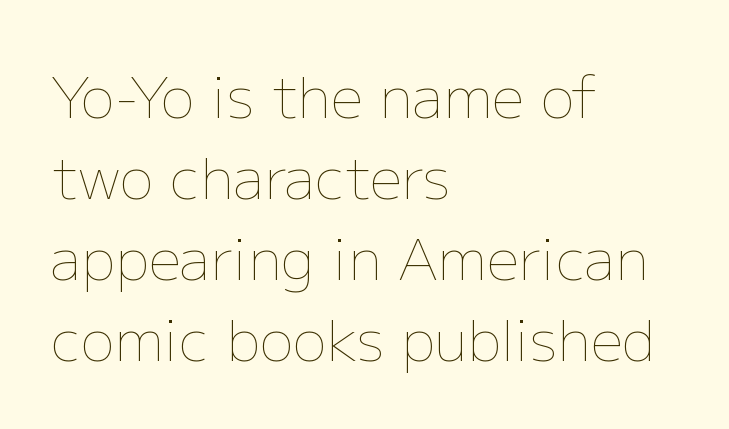
{"italic": "no", "bold": "no", "weight": "thin", "width": "normal", "stroke_contrast": "low", "x_height": "medium", "monospaced": "no", "underline": "no", "align": "left", "line_spacing": "normal", "line_spacing_ratio": 1.42, "letter_spacing": "normal", "letter_spacing_em": 0.0, "glyph_px": 57}
